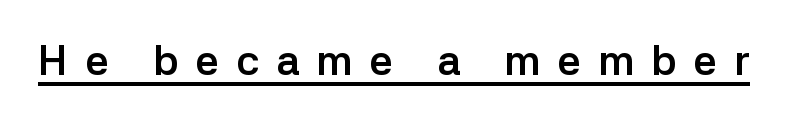
{"serif": "no", "italic": "no", "bold": "yes", "weight": "semibold", "width": "normal", "stroke_contrast": "low", "x_height": "medium", "monospaced": "no", "underline": "yes", "letter_spacing": "wide", "letter_spacing_em": 0.42, "glyph_px": 41}
